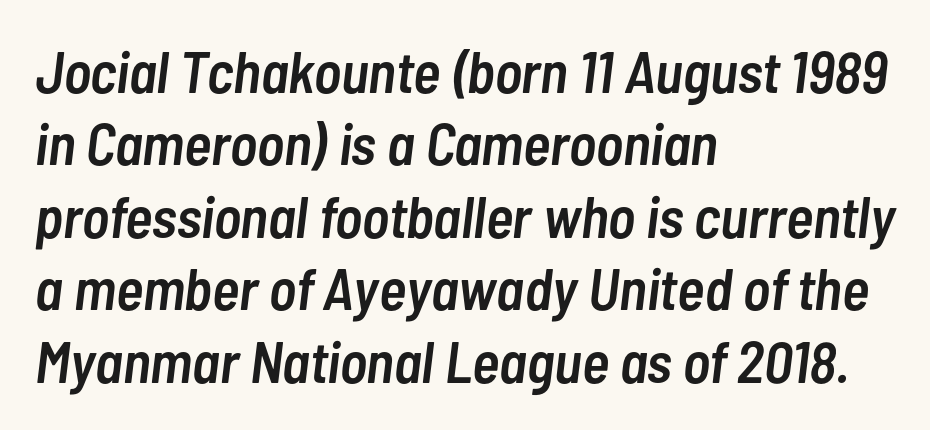
Q: Is the text bold? A: Semi-bold.
Q: Is the text italic (slanted)? A: Yes, it leans right by about 7 degrees.
Q: Is the text underlined? A: No.
Q: How is the paragraph aligned? A: Left-aligned.
Q: Is the spacing between letters normal or unusually wide? A: Normal.
Q: Is the spacing between lines tight, normal or loose? A: Normal.
Q: Width (condensed, normal, or wide)? A: Condensed.
Q: Stroke contrast? A: Low.
Q: x-height? A: Medium.
Q: Monospaced? A: No.
